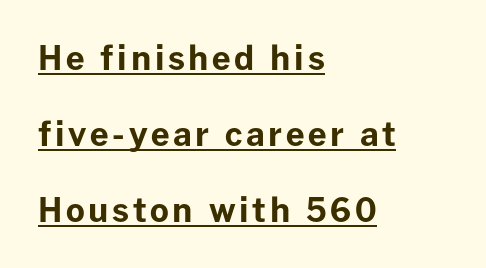
The face used here has the dense, thick strokes of a bold. The passage shown is typed in a proportional face where columns would drift. Leftover space on each line is placed entirely after the last word. This is roman type, the default non-slanted kind. Nothing sits at the stroke ends, so this counts as sans-serif.
